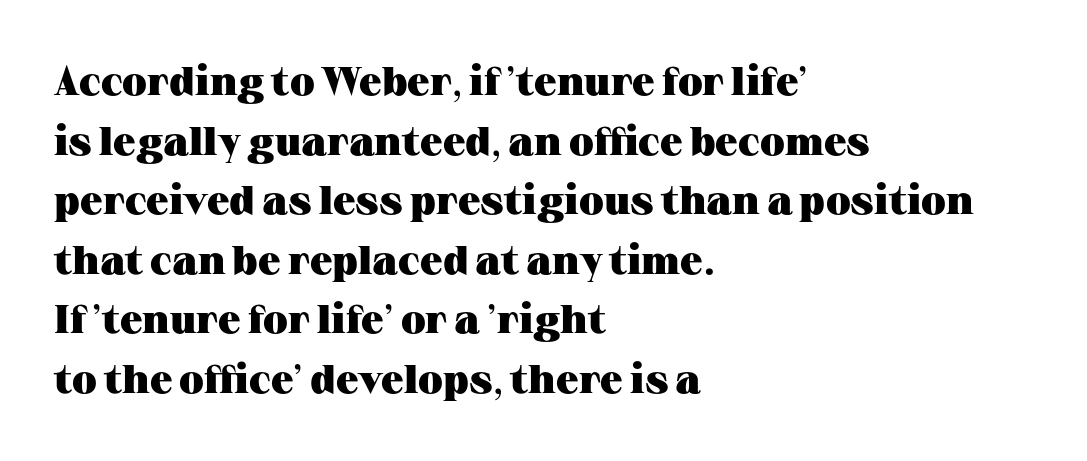
Caption: standard tracking, unaltered. Each letter keeps its own natural width here, so spacing adapts to shape. The typography opts for an upright posture over an oblique one. Does the copy run flush right? No — it runs flush left. Each row of text sits above clean, open space. If you measured baseline to baseline, you'd find a middling distance.
